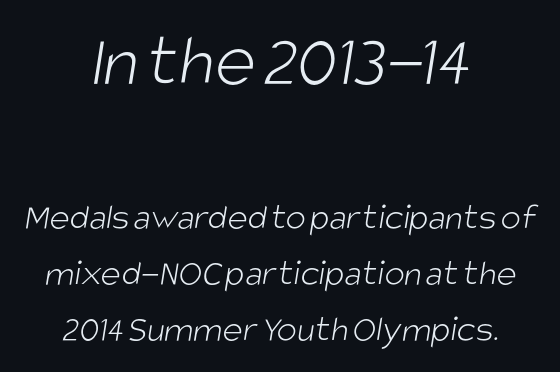
The weight tops out at a normal text grade. The block sitting higher on the canvas is the one with enlarged characters. The zone under the glyphs is completely vacant. These lines stack symmetrically, like a column narrowing and widening about its center. Regarding serifs, this sample does without them. Words appear dense and cohesive because spacing is normal.
